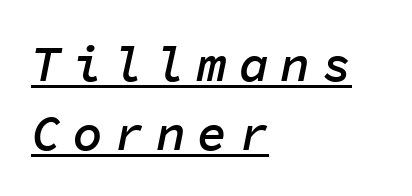
{"italic": "yes", "lean": "right", "slant_degrees": 11, "bold": "semi", "weight": "semibold", "width": "normal", "stroke_contrast": "low", "x_height": "medium", "monospaced": "yes", "underline": "yes", "align": "left", "line_spacing": "normal", "line_spacing_ratio": 1.39, "letter_spacing": "wide", "letter_spacing_em": 0.23, "glyph_px": 50}
